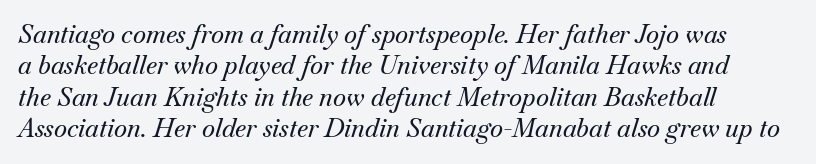
Q: Is the text italic (slanted)? A: Yes, it leans right by about 18 degrees.
Q: Is the text underlined? A: No.
Q: How is the paragraph aligned? A: Left-aligned.
Q: Is the spacing between letters normal or unusually wide? A: Normal.
Q: Is the spacing between lines tight, normal or loose? A: Normal.
